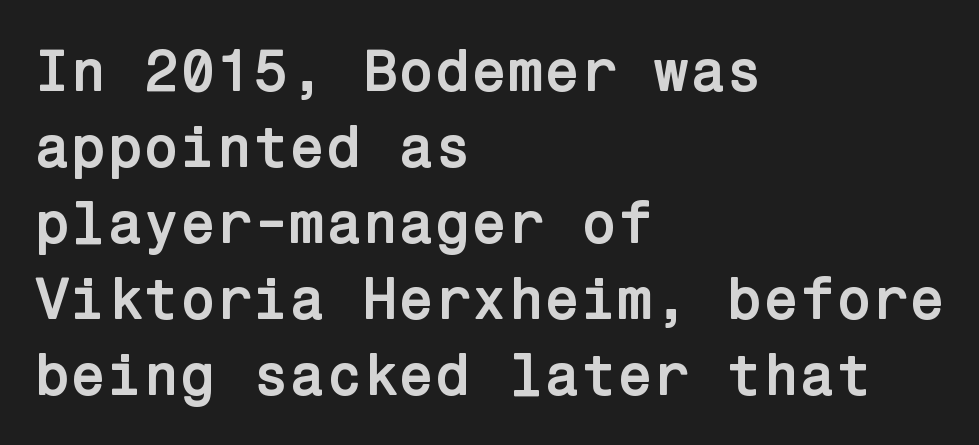
Unlike a traditional serif, this face leaves its strokes unadorned. How heavy is the stroke? Heavy — this is a bold. A student would call this left alignment; a typographer would say flush left, rag right. Regarding leading, the lines here are spaced in the standard way. The lettering holds an erect, upright posture throughout.
